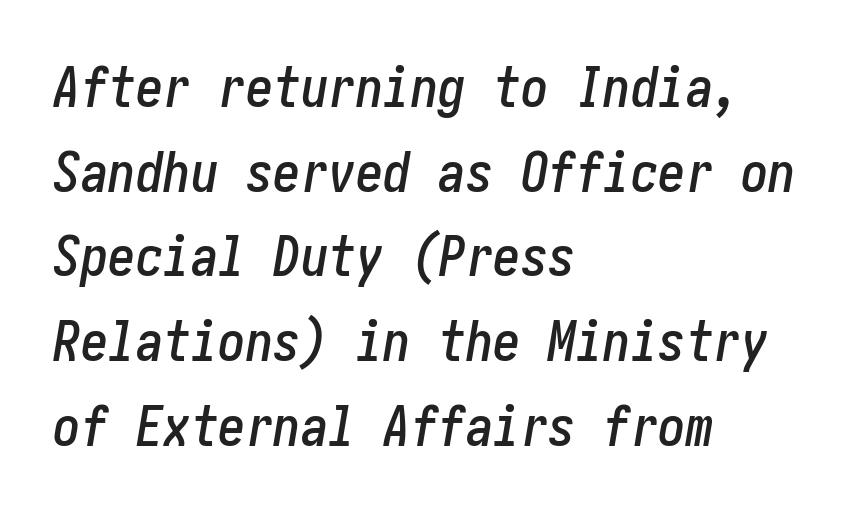
Letter spacing: default. Vertical spacing — default. The text carries the slant typical of an italic or oblique font. Underline: absent. Line beginnings align vertically; line endings do not.
